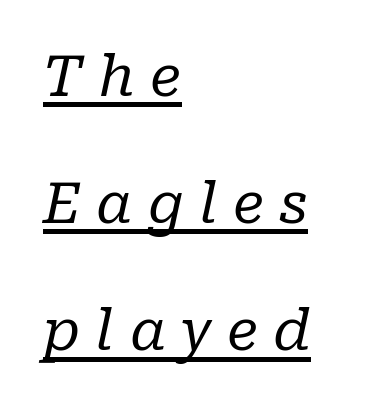
Q: Is the text bold? A: No.
Q: Is the text italic (slanted)? A: Yes, it leans right by about 10 degrees.
Q: Is the typeface a serif or a sans-serif typeface? A: Serif.
Q: Is the text underlined? A: Yes.
Q: How is the paragraph aligned? A: Left-aligned.
Q: Is the spacing between letters normal or unusually wide? A: Unusually wide.
Q: Is the spacing between lines tight, normal or loose? A: Loose.
Q: Width (condensed, normal, or wide)? A: Normal.
Q: Stroke contrast? A: Low.
Q: x-height? A: Medium.
Q: Monospaced? A: No.
